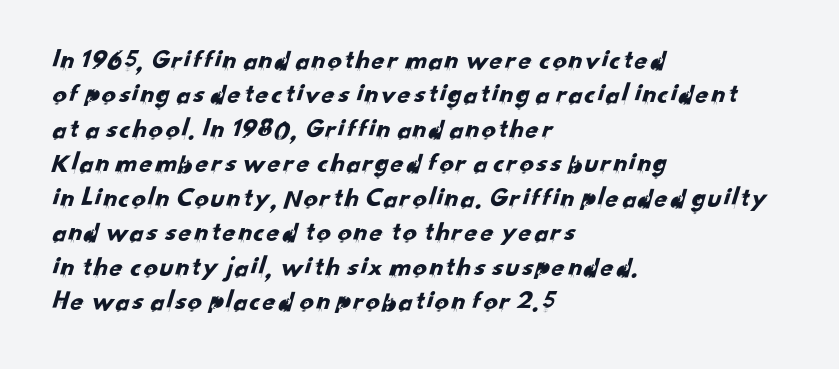
{"serif": "no", "width": "normal", "stroke_contrast": "low", "x_height": "small", "monospaced": "no", "underline": "no", "align": "left", "line_spacing_ratio": 1.23, "letter_spacing": "normal", "letter_spacing_em": 0.0, "glyph_px": 28}
